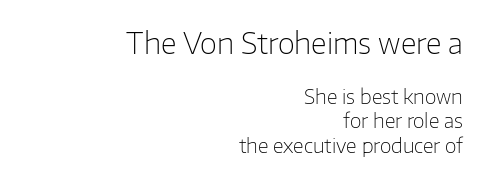
Q: Is the text bold? A: No.
Q: Is the text italic (slanted)? A: No, it is upright.
Q: Is the typeface a serif or a sans-serif typeface? A: Sans-serif.
Q: Is the text underlined? A: No.
Q: How is the paragraph aligned? A: Right-aligned.
Q: Is the spacing between letters normal or unusually wide? A: Normal.
Q: Is the spacing between lines tight, normal or loose? A: Normal.
Q: Which block of text is set in a larger size, the first (top) or the second (bottom)? A: The first (top) one.
Q: Width (condensed, normal, or wide)? A: Normal.
Q: Stroke contrast? A: Low.
Q: x-height? A: Medium.
Q: Monospaced? A: No.
